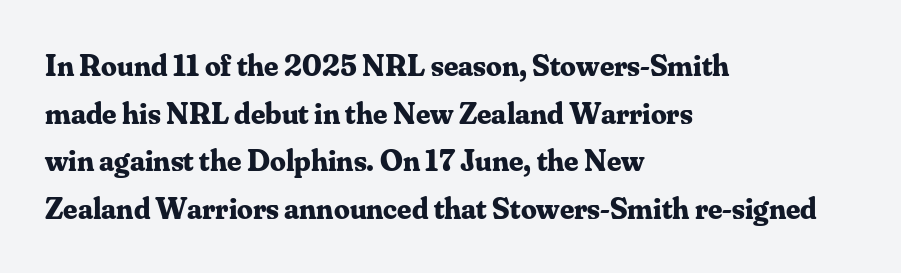
The image shows 31 px bold serif type, upright; set left-aligned, normal line spacing (1.54x), normal letter spacing, not underlined; medium stroke contrast and a small x-height.
